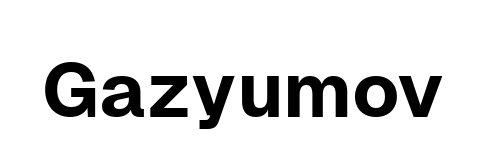
The image shows 77 px sans-serif type, upright; set normal letter spacing, not underlined; low stroke contrast and a medium x-height.
